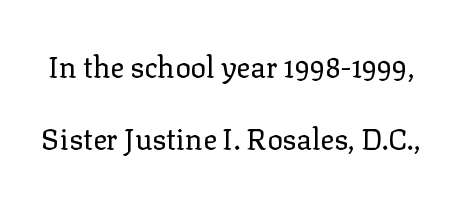
{"serif": "yes", "italic": "no", "bold": "no", "weight": "regular", "width": "normal", "stroke_contrast": "low", "x_height": "medium", "monospaced": "no", "underline": "no", "line_spacing": "loose", "line_spacing_ratio": 2.48, "letter_spacing": "normal", "letter_spacing_em": 0.0, "glyph_px": 29}
